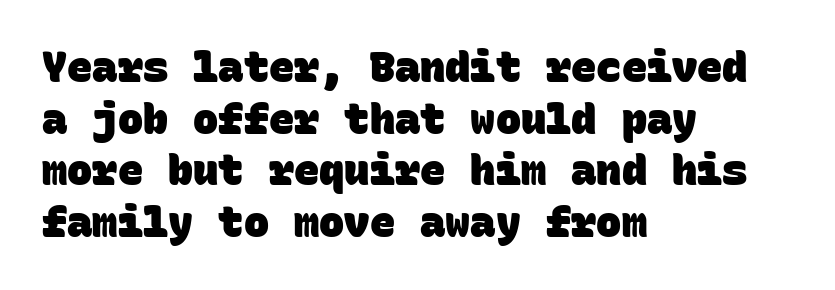
{"serif": "no", "bold": "yes", "weight": "heavy", "width": "normal", "stroke_contrast": "low", "x_height": "large", "monospaced": "yes", "underline": "no", "align": "left", "line_spacing_ratio": 1.23, "letter_spacing": "normal", "letter_spacing_em": 0.0, "glyph_px": 42}
